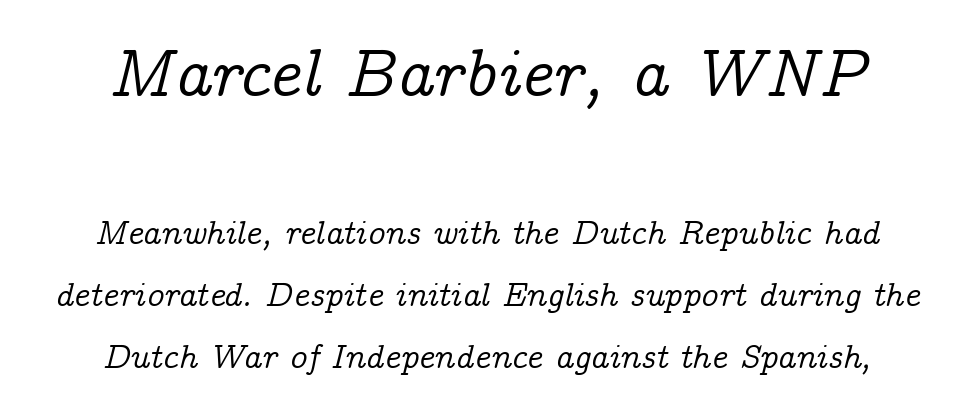
Q: Is the text italic (slanted)? A: Yes, it leans right by about 14 degrees.
Q: Is the typeface a serif or a sans-serif typeface? A: Serif.
Q: Is the text underlined? A: No.
Q: How is the paragraph aligned? A: Centered.
Q: Is the spacing between letters normal or unusually wide? A: Normal.
Q: Which block of text is set in a larger size, the first (top) or the second (bottom)? A: The first (top) one.
Q: Width (condensed, normal, or wide)? A: Normal.
Q: Stroke contrast? A: Low.
Q: x-height? A: Medium.
Q: Monospaced? A: No.
